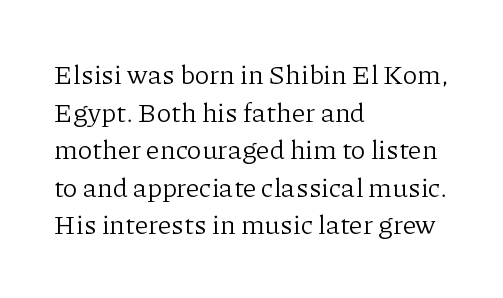
Notice how the stems are strictly vertical — no italics here. A bare baseline throughout the passage. Inter-character spacing is left at the font's built-in metrics. Vertical spacing — default. The ragged edge is on the right, which tells us the setting is flush left. The font sits on the lighter half of the weight spectrum, regular included.
